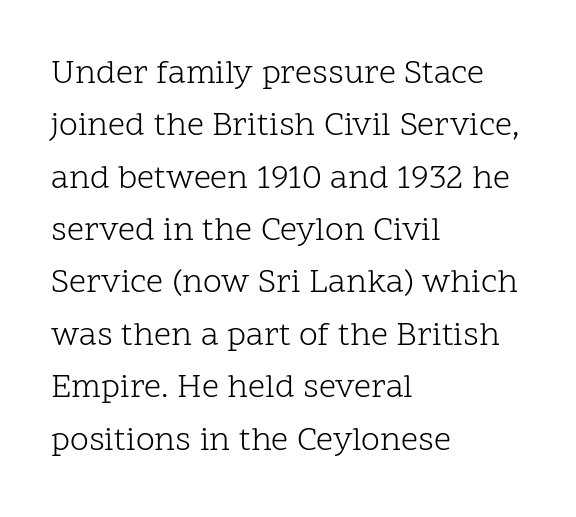
{"serif": "yes", "italic": "no", "bold": "no", "weight": "light", "width": "normal", "stroke_contrast": "low", "x_height": "medium", "monospaced": "no", "underline": "no", "align": "left", "line_spacing": "normal", "line_spacing_ratio": 1.54, "letter_spacing": "normal", "letter_spacing_em": 0.0, "glyph_px": 34}
